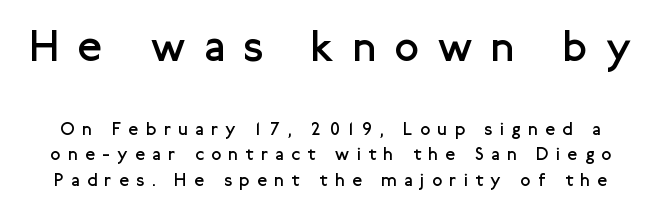
Q: Is the text bold? A: No.
Q: Is the text italic (slanted)? A: No, it is upright.
Q: Is the typeface a serif or a sans-serif typeface? A: Sans-serif.
Q: Is the text underlined? A: No.
Q: Is the spacing between letters normal or unusually wide? A: Unusually wide.
Q: Is the spacing between lines tight, normal or loose? A: Normal.
Q: Which block of text is set in a larger size, the first (top) or the second (bottom)? A: The first (top) one.
Q: Width (condensed, normal, or wide)? A: Normal.
Q: Stroke contrast? A: Low.
Q: x-height? A: Medium.
Q: Monospaced? A: No.
